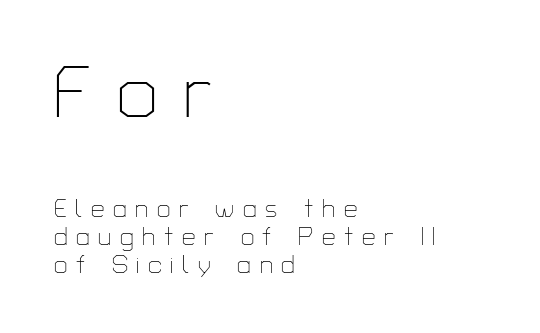
The image shows 73 px thin sans-serif type, upright; set left-aligned, tight line spacing (1.15x), unusually wide letter spacing (+0.36 em), not underlined; the first (top) block is 3.04x larger; low stroke contrast and a medium x-height.
